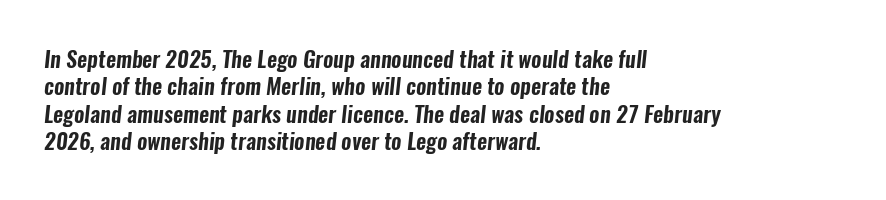
Which margin do the lines hug? The left one — the right edge is uneven. The space directly below the letters is spotless. Spacing between characters is what you'd get straight out of the box.
